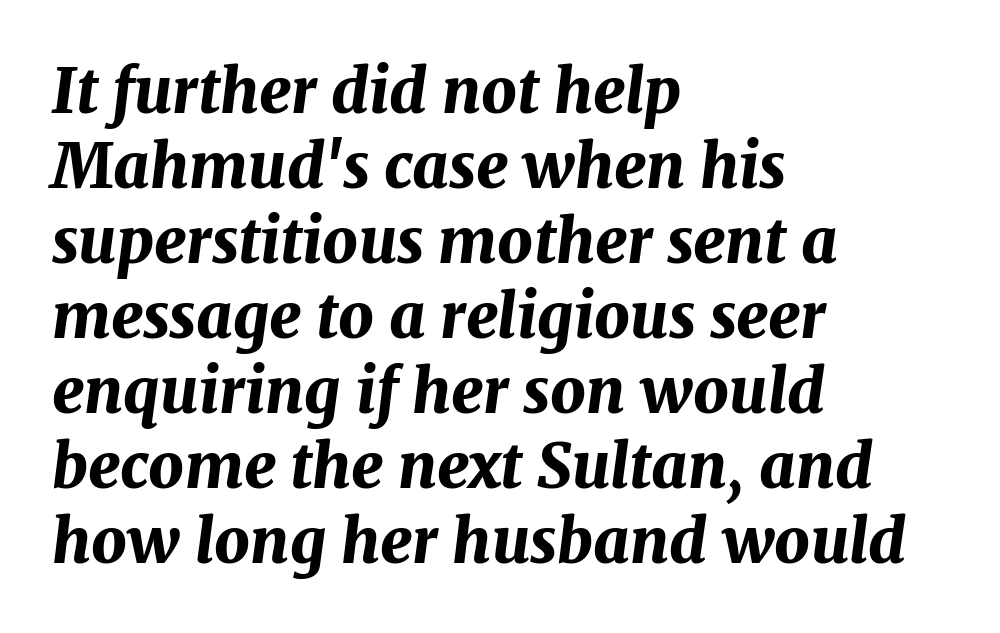
Q: Is the text bold? A: Yes.
Q: Is the text italic (slanted)? A: Yes, it leans right by about 7 degrees.
Q: Is the text underlined? A: No.
Q: How is the paragraph aligned? A: Left-aligned.
Q: Is the spacing between letters normal or unusually wide? A: Normal.
Q: Width (condensed, normal, or wide)? A: Normal.
Q: Stroke contrast? A: Medium.
Q: x-height? A: Medium.
Q: Monospaced? A: No.
